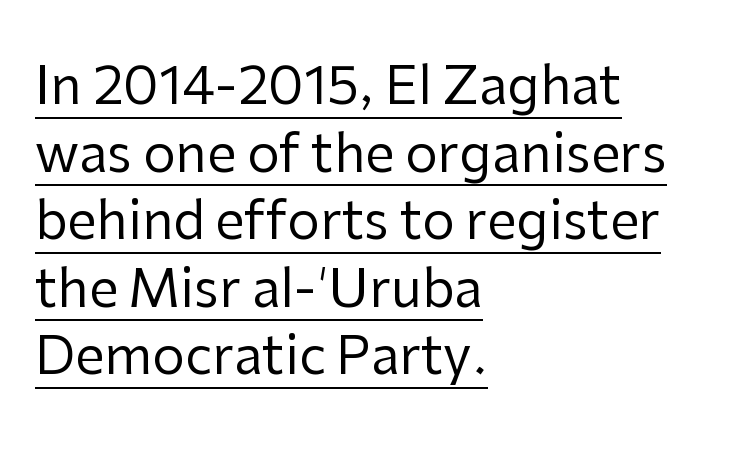
Q: Is the text bold? A: No.
Q: Is the text italic (slanted)? A: No, it is upright.
Q: Is the typeface a serif or a sans-serif typeface? A: Sans-serif.
Q: Is the text underlined? A: Yes.
Q: How is the paragraph aligned? A: Left-aligned.
Q: Is the spacing between letters normal or unusually wide? A: Normal.
Q: Is the spacing between lines tight, normal or loose? A: Normal.
Q: Width (condensed, normal, or wide)? A: Normal.
Q: Stroke contrast? A: Low.
Q: x-height? A: Medium.
Q: Monospaced? A: No.
